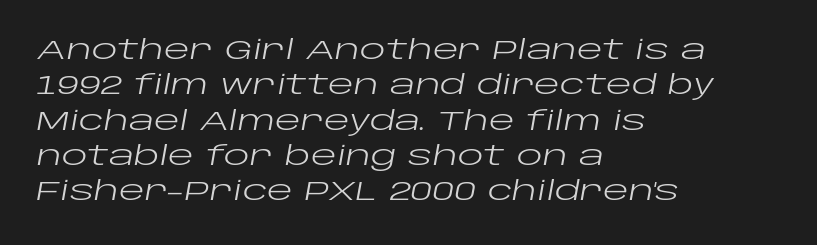
Nobody touched the tracking dial on this one. Weight: not bold — regular or lighter. The rendering anchors every line to the left-hand side. Students, observe: this is what conventionally led text looks like. Emphasis-style slanted type is in use. Honestly, there is no underline to notice here at all.
